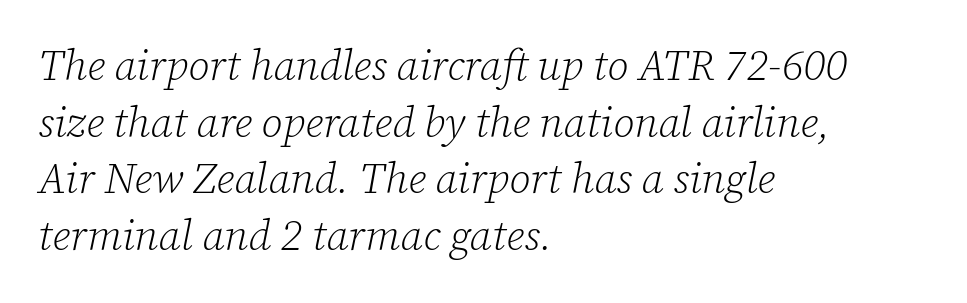
Q: Is the text bold? A: No.
Q: Is the text italic (slanted)? A: Yes, it leans right by about 12 degrees.
Q: Is the typeface a serif or a sans-serif typeface? A: Serif.
Q: Is the text underlined? A: No.
Q: How is the paragraph aligned? A: Left-aligned.
Q: Is the spacing between letters normal or unusually wide? A: Normal.
Q: Is the spacing between lines tight, normal or loose? A: Normal.
Q: Width (condensed, normal, or wide)? A: Normal.
Q: Stroke contrast? A: Low.
Q: x-height? A: Medium.
Q: Monospaced? A: No.
